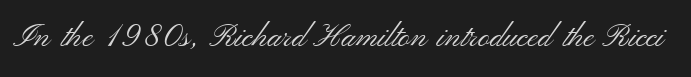
{"serif": "no", "bold": "no", "weight": "light", "width": "wide", "stroke_contrast": "medium", "x_height": "small", "monospaced": "no", "underline": "no", "letter_spacing": "normal", "letter_spacing_em": 0.0, "glyph_px": 32}
